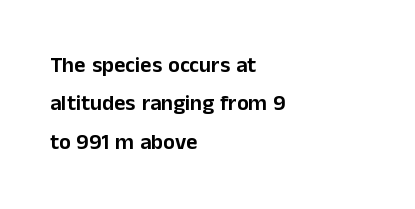
Leftover space on each line is placed entirely after the last word. The gap between lines stays unmarked. The tracking reads as untouched default to a designer's eye. Do the letters lean? They stand straight.
